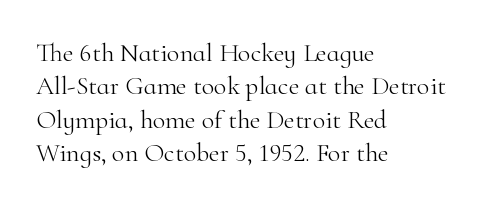
Q: Is the text bold? A: No.
Q: Is the text italic (slanted)? A: No, it is upright.
Q: Is the text underlined? A: No.
Q: How is the paragraph aligned? A: Left-aligned.
Q: Is the spacing between letters normal or unusually wide? A: Normal.
Q: Is the spacing between lines tight, normal or loose? A: Normal.
